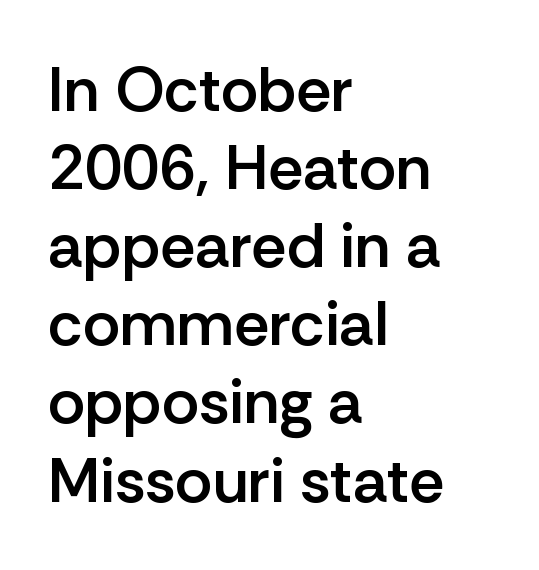
A bare baseline throughout the passage. Serifs: no, the terminals of the letterforms are clean. If you drew a ruler down the left edge, every line would touch it. A bit beefed up — I'd call it semibold rather than bold. In terms of letterspacing, this is plain default setting.
